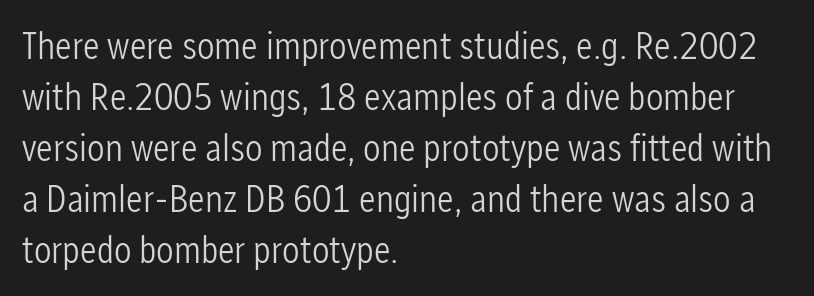
Q: Is the text bold? A: No.
Q: Is the text italic (slanted)? A: No, it is upright.
Q: Is the typeface a serif or a sans-serif typeface? A: Sans-serif.
Q: Is the text underlined? A: No.
Q: How is the paragraph aligned? A: Left-aligned.
Q: Is the spacing between letters normal or unusually wide? A: Normal.
Q: Is the spacing between lines tight, normal or loose? A: Normal.
Q: Width (condensed, normal, or wide)? A: Condensed.
Q: Stroke contrast? A: Low.
Q: x-height? A: Medium.
Q: Monospaced? A: No.
